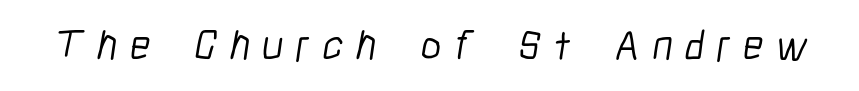
Beneath every word, the page is bare. Nope, no serifs anywhere on these letters. Stroke thickness stays within the range of a standard reading face or lighter. A typesetter would call this proportional, since set widths differ per character. Glyph-to-glyph distance is far greater than everyday printed text.
